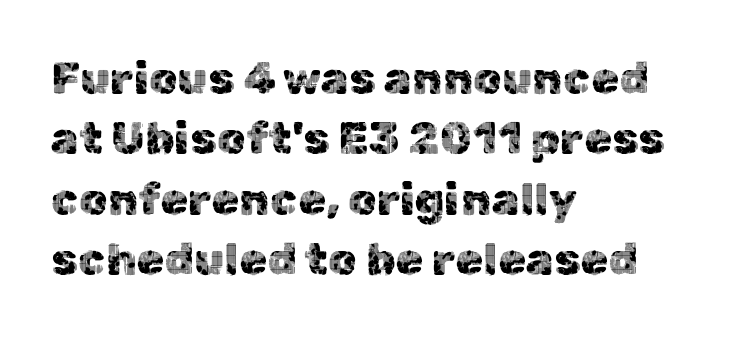
The image shows 45 px sans-serif type, upright; set left-aligned, normal line spacing (1.34x), normal letter spacing, not underlined; a medium x-height.
